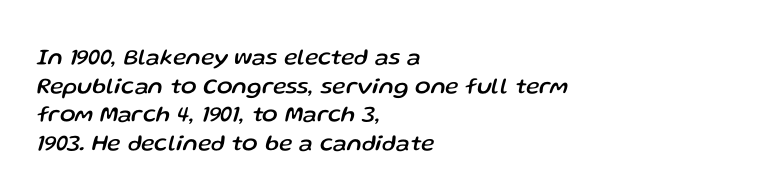
Q: Is the text italic (slanted)? A: Yes, it leans right by about 13 degrees.
Q: Is the text underlined? A: No.
Q: How is the paragraph aligned? A: Left-aligned.
Q: Is the spacing between letters normal or unusually wide? A: Normal.
